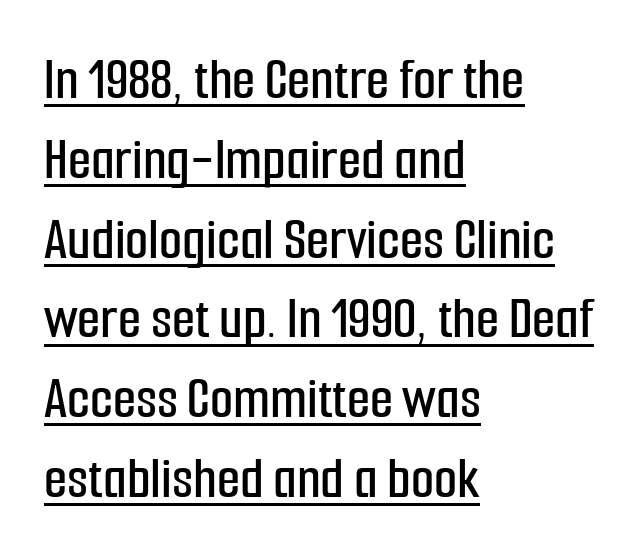
Character widths vary here, with narrow letters taking less room than wide ones. Every character sits straight up, as roman type does. Spacing between characters is what you'd get straight out of the box. Line spacing here is normal.
